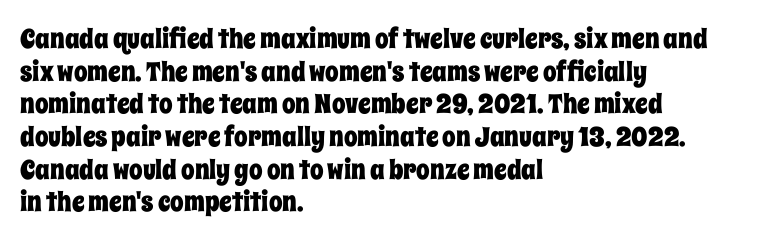
{"italic": "no", "underline": "no", "align": "left", "line_spacing_ratio": 1.21, "letter_spacing": "normal", "letter_spacing_em": 0.0, "glyph_px": 27}
